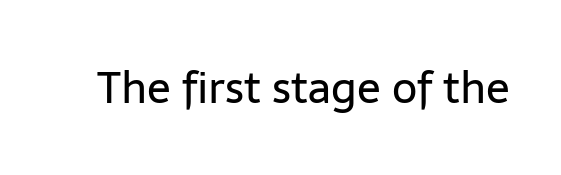
Q: Is the text bold? A: No.
Q: Is the text italic (slanted)? A: No, it is upright.
Q: Is the typeface a serif or a sans-serif typeface? A: Sans-serif.
Q: Is the text underlined? A: No.
Q: Is the spacing between letters normal or unusually wide? A: Normal.
Q: Width (condensed, normal, or wide)? A: Normal.
Q: Stroke contrast? A: Low.
Q: x-height? A: Medium.
Q: Monospaced? A: No.
